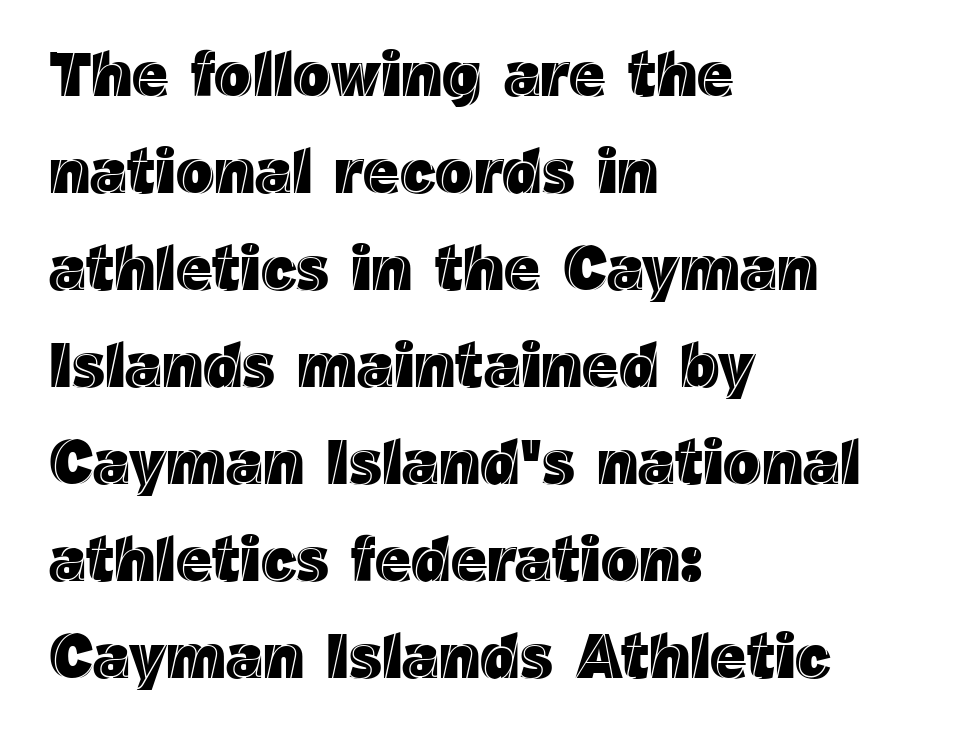
The image shows 63 px text type, upright; set left-aligned, normal line spacing (1.54x), normal letter spacing, not underlined; a medium x-height.
